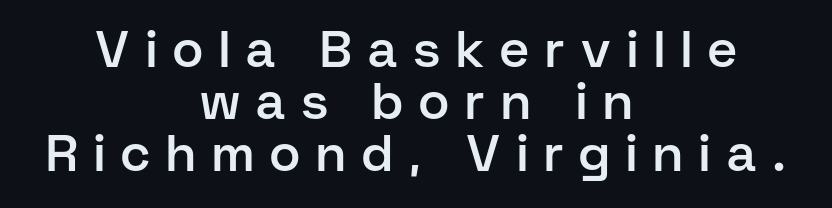
{"serif": "no", "italic": "no", "bold": "semi", "weight": "semibold", "width": "normal", "stroke_contrast": "low", "x_height": "medium", "monospaced": "no", "underline": "no", "align": "center", "line_spacing": "tight", "line_spacing_ratio": 1.02, "letter_spacing": "wide", "letter_spacing_em": 0.32, "glyph_px": 51}
